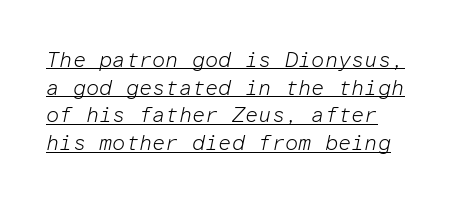
The image shows 21 px text type, italic (leaning right); set normal line spacing (1.32x), normal letter spacing, underlined.
